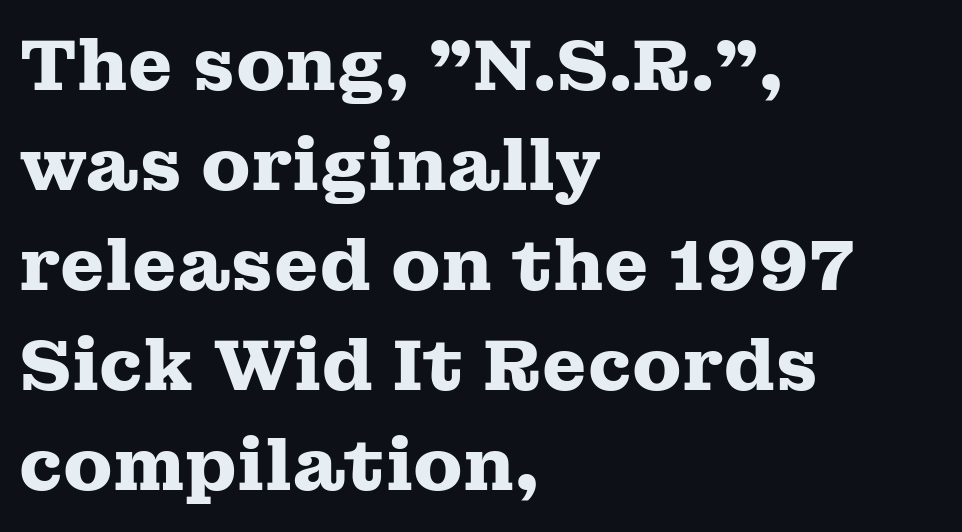
{"serif": "yes", "italic": "no", "bold": "yes", "weight": "heavy", "width": "wide", "stroke_contrast": "medium", "x_height": "medium", "monospaced": "no", "underline": "no", "align": "left", "line_spacing": "normal", "line_spacing_ratio": 1.39, "letter_spacing": "normal", "letter_spacing_em": 0.0, "glyph_px": 72}
